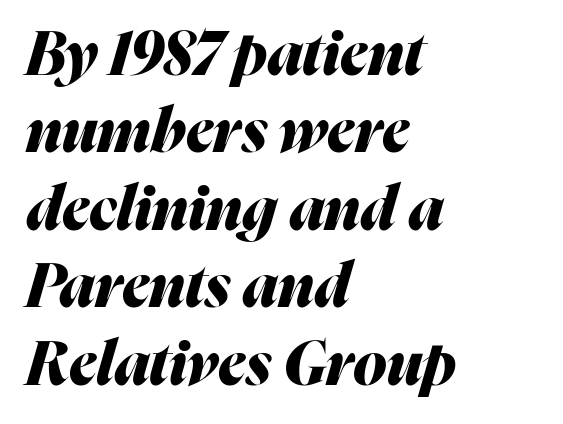
The image shows 61 px heavy type, italic (leaning right); set left-aligned, normal line spacing (1.27x), normal letter spacing, not underlined; medium stroke contrast and a medium x-height.
